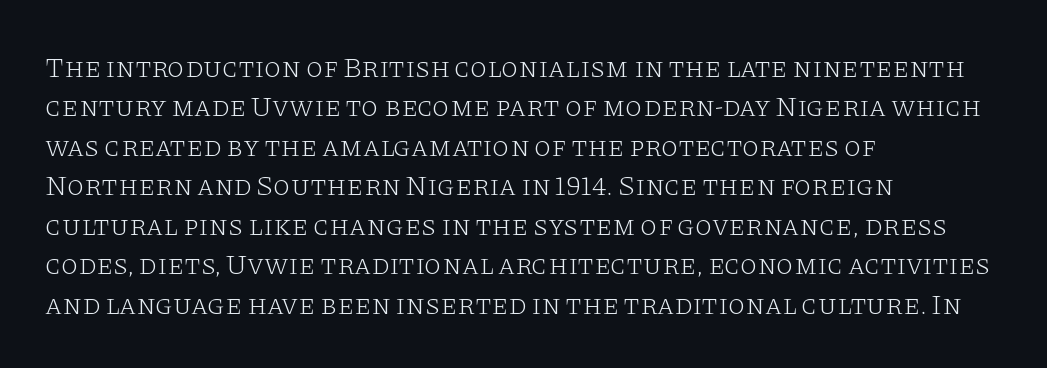
The image shows 28 px light, wide serif type, upright; set left-aligned, normal line spacing (1.41x), normal letter spacing, not underlined; low stroke contrast and a large x-height.
